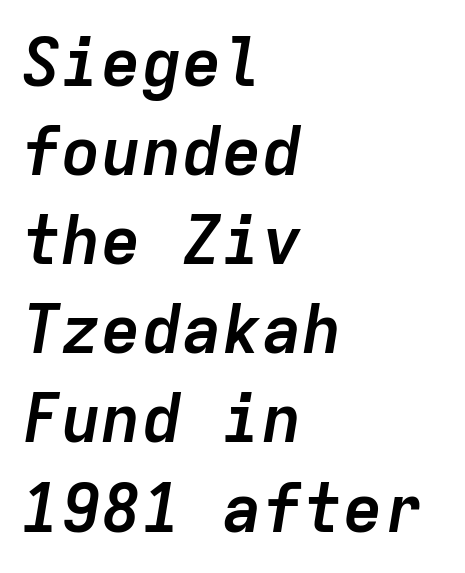
You could count columns in this text — the font is strictly monospaced. The passage shown leans; its letterforms are oblique. The space beneath each line is pristine and unruled. Line beginnings align vertically; line endings do not. Regarding leading, the lines here are spaced in the standard way.
